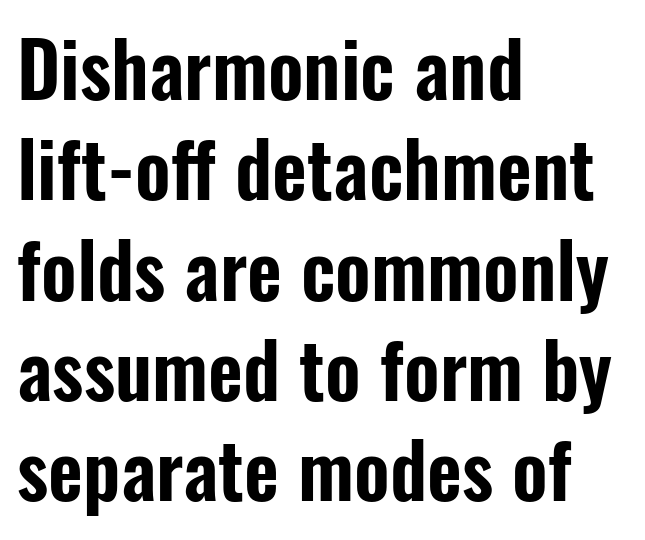
The image shows 76 px condensed sans-serif type, upright; set left-aligned, normal line spacing (1.32x), normal letter spacing, not underlined; low stroke contrast and a medium x-height.
